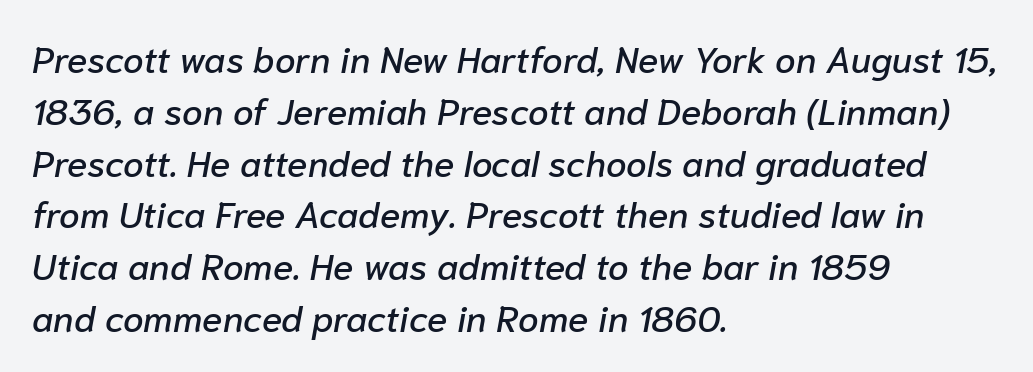
The paragraph has a hard left edge and a soft right edge. Slant detected: the letters are inclined. Do the characters align in a grid? No, the font is proportional. Regarding leading, the lines here are spaced in the standard way.
